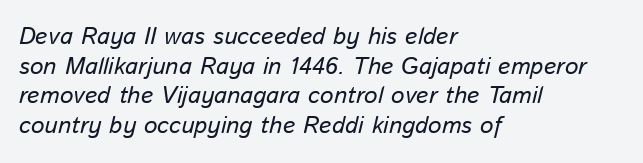
The image shows 24 px text type, italic (leaning right); set left-aligned, line spacing 1.23x, normal letter spacing, not underlined.
